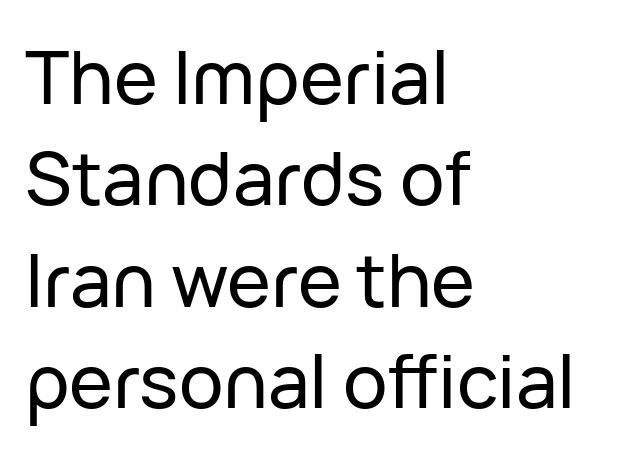
A typesetter would call this proportional, since set widths differ per character. Every stem runs plumb, perpendicular to the baseline. What stands out about the letter spacing? Nothing — it is the standard amount. Lines of text with bare space underneath. In CSS terms this would be text-align: left. I'd call this a sans setting — the letters go barefoot.
